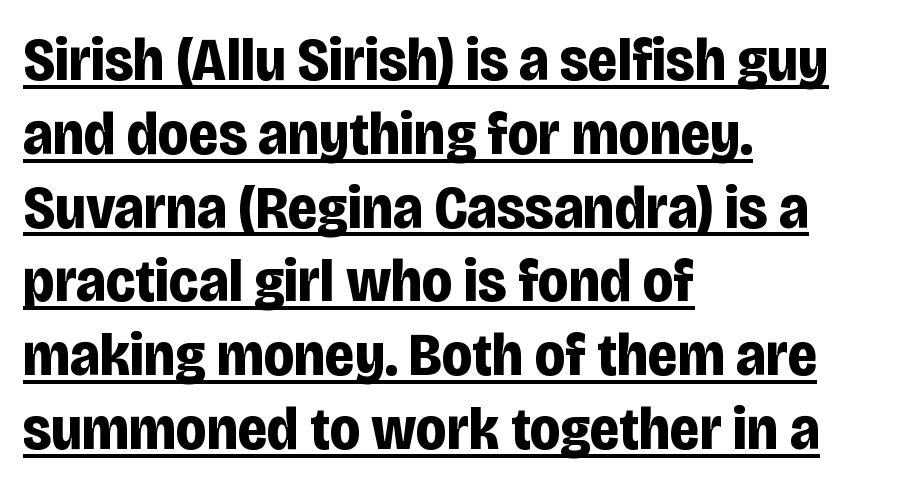
Every stem runs plumb, perpendicular to the baseline. Somebody hit Ctrl+U on this one — the words are underlined. Emphasis by weight is at full strength: bold. Observe the absence of serifs on each vertical stroke in this sample. Varying glyph widths throughout — classic text-font behaviour. Standard letterfit; no display-style spreading of the glyphs.
